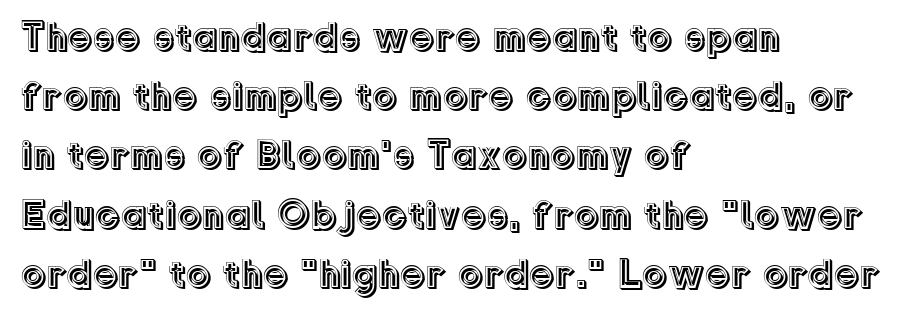
Honestly, the row spacing looks completely unremarkable. The passage shown has conventional tracking throughout. This is the regular roman posture of the typeface. The text block is weighted toward the left margin, trailing off unevenly rightward.
